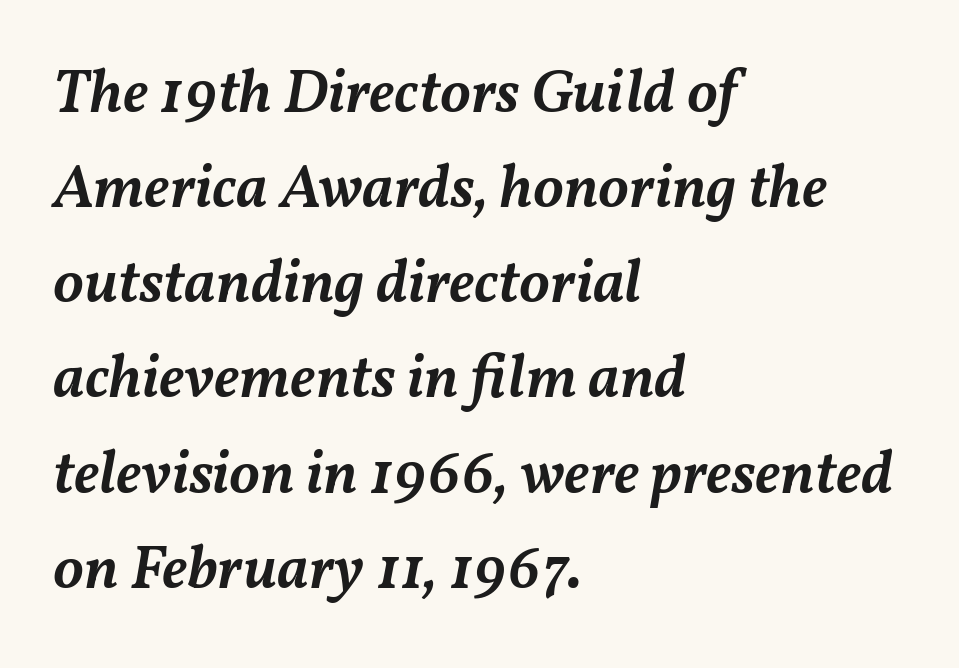
{"italic": "yes", "lean": "right", "slant_degrees": 11, "bold": "semi", "weight": "semibold", "width": "normal", "stroke_contrast": "medium", "x_height": "medium", "monospaced": "no", "underline": "no", "align": "left", "line_spacing": "normal", "line_spacing_ratio": 1.56, "letter_spacing": "normal", "letter_spacing_em": 0.0, "glyph_px": 61}
